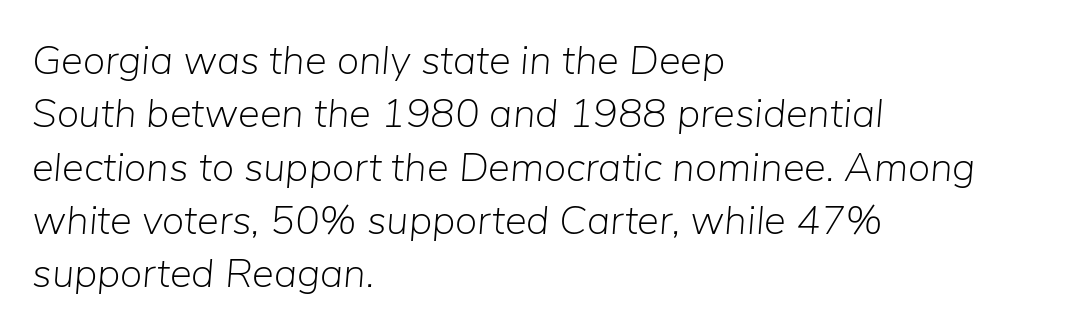
If you drew a line through each stem, it would be angled. There is no visible air inserted between adjacent glyphs. Regular leading. The strokes are not fattened; the text isn't bold. Beneath every word, the page is bare.
